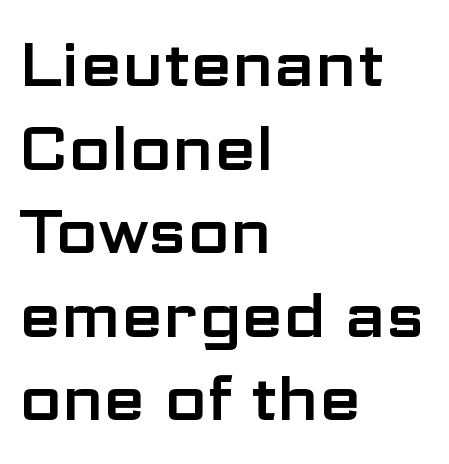
{"serif": "no", "italic": "no", "width": "wide", "stroke_contrast": "low", "x_height": "medium", "monospaced": "no", "underline": "no", "align": "left", "line_spacing": "normal", "line_spacing_ratio": 1.37, "letter_spacing": "normal", "letter_spacing_em": 0.0, "glyph_px": 61}
